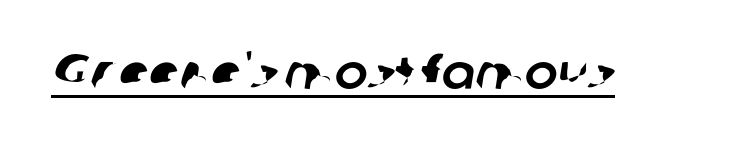
Descenders here cross a horizontal rule under the line. Think of a printed novel: that variable character pitch is what you see here. The type family on display is of the sans-serif kind. Caption: standard tracking, unaltered.
